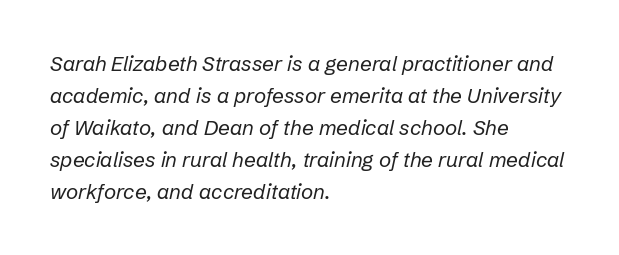
The image shows 21 px text type, italic (leaning right); set left-aligned, normal line spacing (1.52x), normal letter spacing, not underlined.
